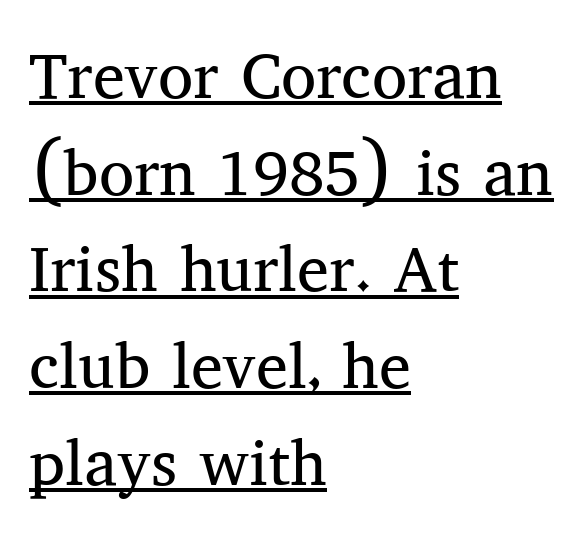
{"serif": "yes", "italic": "no", "bold": "no", "weight": "regular", "width": "normal", "stroke_contrast": "medium", "x_height": "medium", "monospaced": "no", "underline": "yes", "align": "left", "line_spacing": "normal", "line_spacing_ratio": 1.51, "letter_spacing": "normal", "letter_spacing_em": 0.0, "glyph_px": 64}
